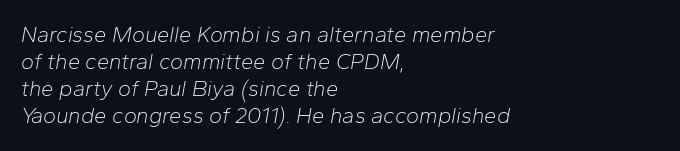
The image shows 22 px text type, italic (leaning right); set left-aligned, line spacing 1.23x, normal letter spacing, not underlined.
